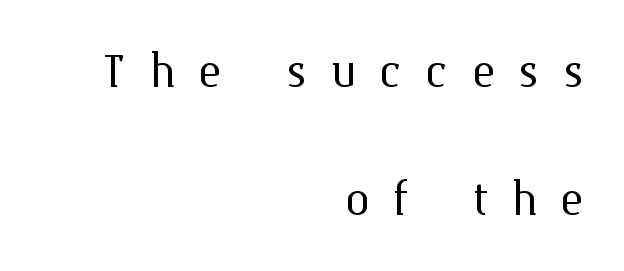
Q: Is the text bold? A: No.
Q: Is the text italic (slanted)? A: No, it is upright.
Q: Is the text underlined? A: No.
Q: How is the paragraph aligned? A: Right-aligned.
Q: Is the spacing between letters normal or unusually wide? A: Unusually wide.
Q: Is the spacing between lines tight, normal or loose? A: Loose.
Q: Width (condensed, normal, or wide)? A: Normal.
Q: Stroke contrast? A: Medium.
Q: x-height? A: Medium.
Q: Monospaced? A: No.
